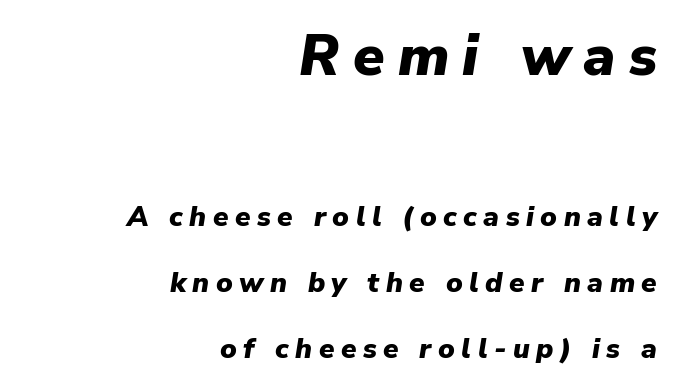
{"italic": "yes", "lean": "right", "slant_degrees": 9, "bold": "yes", "weight": "heavy", "width": "normal", "stroke_contrast": "low", "x_height": "medium", "monospaced": "no", "underline": "no", "align": "right", "line_spacing": "loose", "line_spacing_ratio": 2.36, "letter_spacing": "wide", "letter_spacing_em": 0.23, "larger_block": "first", "size_ratio": 2.04, "glyph_px": 57}
